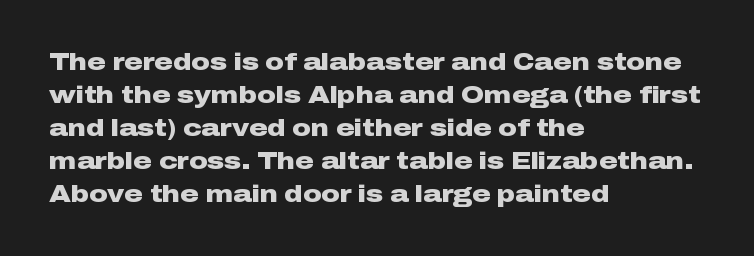
{"italic": "no", "bold": "yes", "underline": "no", "align": "left", "line_spacing": "normal", "line_spacing_ratio": 1.43, "letter_spacing": "normal", "letter_spacing_em": 0.0, "glyph_px": 23}
